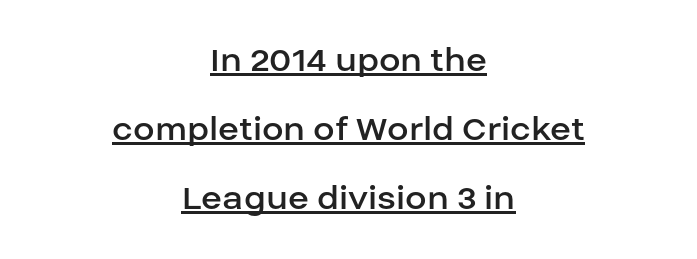
{"serif": "no", "italic": "no", "bold": "no", "weight": "regular", "width": "normal", "stroke_contrast": "low", "x_height": "large", "monospaced": "no", "underline": "yes", "align": "center", "line_spacing_ratio": 1.77, "letter_spacing": "normal", "letter_spacing_em": 0.0, "glyph_px": 39}
